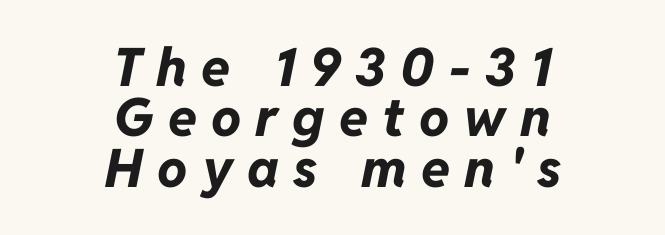
The image shows 53 px bold type, italic (leaning right); set centered, tight line spacing (0.95x), unusually wide letter spacing (+0.27 em), not underlined; low stroke contrast and a medium x-height.
